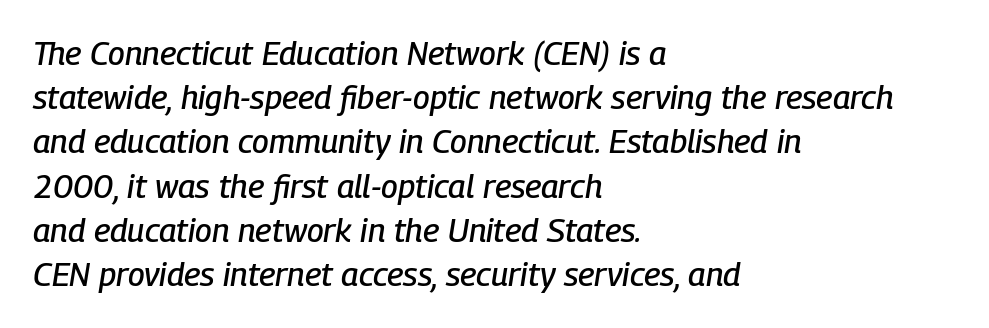
The image shows 33 px condensed type, italic (leaning right); set left-aligned, normal line spacing (1.34x), normal letter spacing, not underlined; low stroke contrast and a medium x-height.
